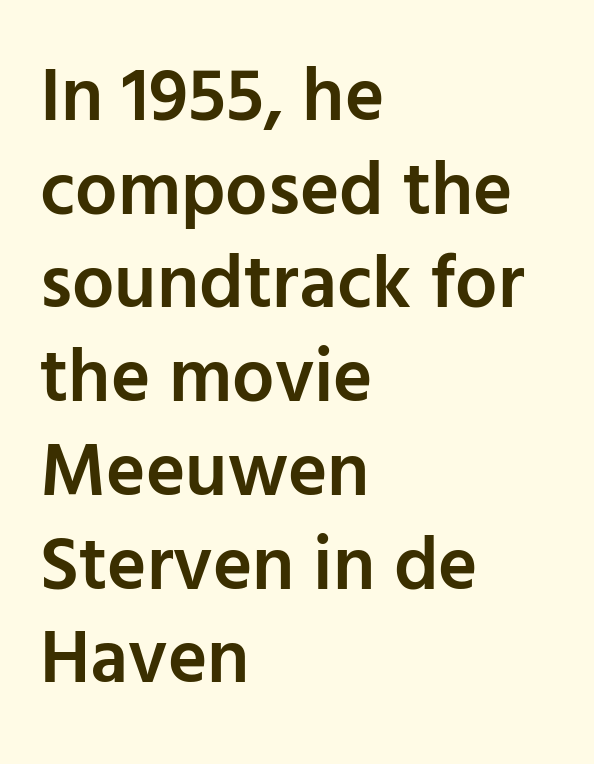
Compared with a centered layout, this one pins lines to the left instead. The type family on display is of the sans-serif kind. Think of a printed novel: that variable character pitch is what you see here. The space beneath each line is pristine and unruled.
